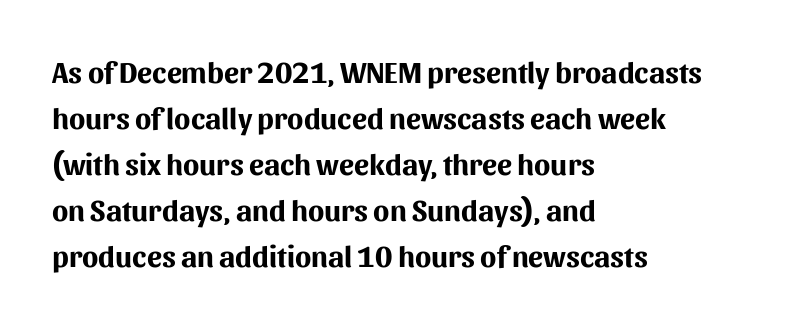
Q: Is the text bold? A: Yes.
Q: Is the text italic (slanted)? A: No, it is upright.
Q: Is the typeface a serif or a sans-serif typeface? A: Sans-serif.
Q: Is the text underlined? A: No.
Q: How is the paragraph aligned? A: Left-aligned.
Q: Is the spacing between letters normal or unusually wide? A: Normal.
Q: Is the spacing between lines tight, normal or loose? A: Normal.
Q: Width (condensed, normal, or wide)? A: Normal.
Q: Stroke contrast? A: Medium.
Q: x-height? A: Medium.
Q: Monospaced? A: No.
